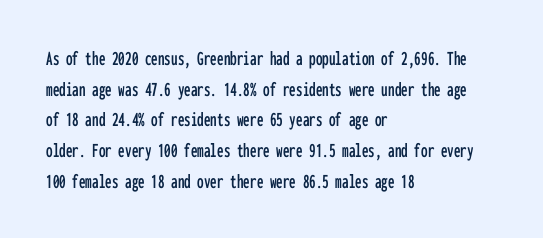
Q: Is the text italic (slanted)? A: No, it is upright.
Q: Is the text underlined? A: No.
Q: How is the paragraph aligned? A: Left-aligned.
Q: Is the spacing between letters normal or unusually wide? A: Normal.
Q: Is the spacing between lines tight, normal or loose? A: Normal.
